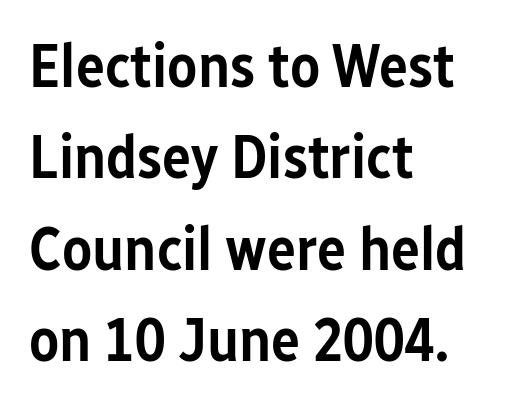
{"serif": "no", "italic": "no", "bold": "semi", "weight": "semibold", "width": "condensed", "stroke_contrast": "low", "x_height": "medium", "monospaced": "no", "underline": "no", "align": "left", "line_spacing": "normal", "line_spacing_ratio": 1.5, "letter_spacing": "normal", "letter_spacing_em": 0.0, "glyph_px": 61}
